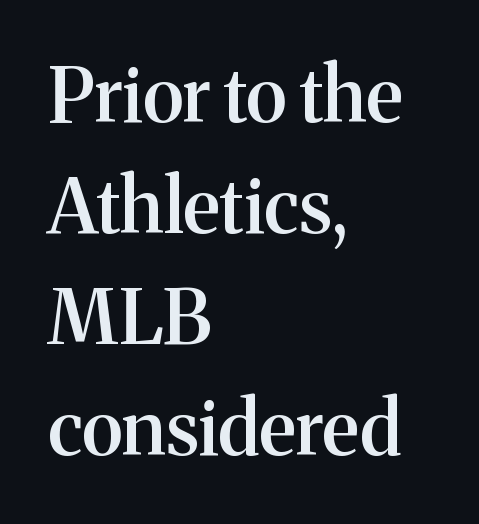
Q: Is the text bold? A: Semi-bold.
Q: Is the text italic (slanted)? A: No, it is upright.
Q: Is the typeface a serif or a sans-serif typeface? A: Serif.
Q: Is the text underlined? A: No.
Q: How is the paragraph aligned? A: Left-aligned.
Q: Is the spacing between letters normal or unusually wide? A: Normal.
Q: Is the spacing between lines tight, normal or loose? A: Normal.
Q: Width (condensed, normal, or wide)? A: Normal.
Q: Stroke contrast? A: Medium.
Q: x-height? A: Medium.
Q: Monospaced? A: No.
